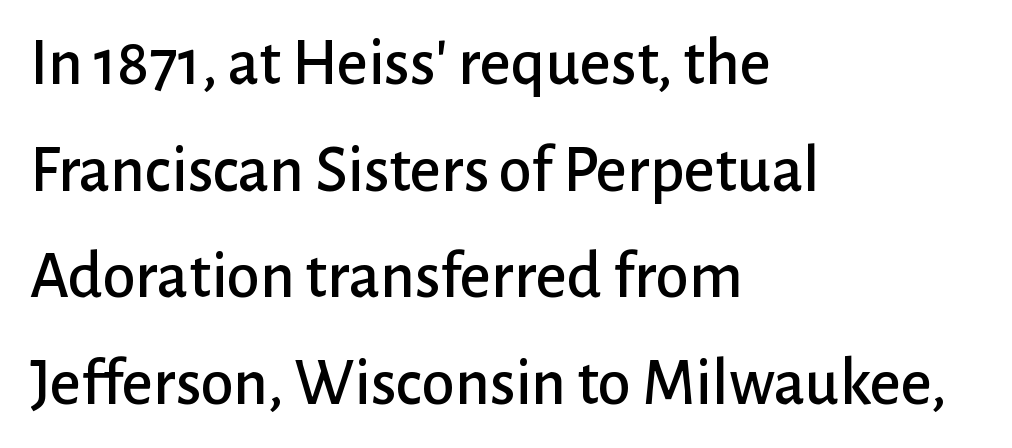
Rows of type keep a routine distance in the vertical direction. Ascenders rise straight up at ninety degrees. Only glyphs here, with clear space below each row. Words appear dense and cohesive because spacing is normal. Here the designer chose a conventional face with non-uniform glyph widths.
